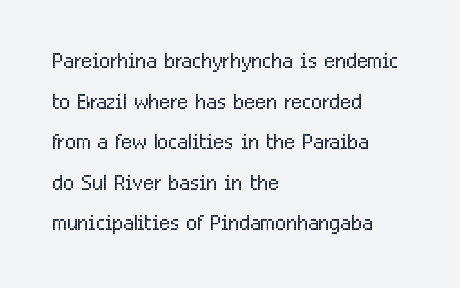
{"serif": "no", "italic": "no", "bold": "no", "weight": "light", "width": "condensed", "stroke_contrast": "low", "x_height": "medium", "monospaced": "no", "underline": "no", "align": "left", "line_spacing": "normal", "line_spacing_ratio": 1.4, "letter_spacing": "normal", "letter_spacing_em": 0.0, "glyph_px": 29}
